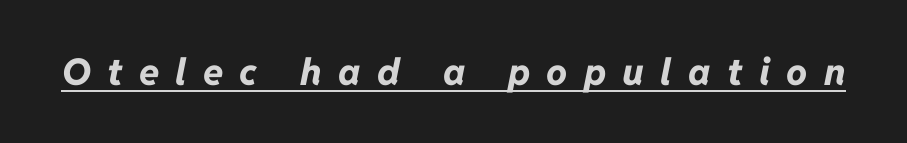
{"italic": "yes", "lean": "right", "slant_degrees": 11, "bold": "yes", "weight": "bold", "width": "normal", "stroke_contrast": "low", "x_height": "medium", "monospaced": "no", "underline": "yes", "letter_spacing": "wide", "letter_spacing_em": 0.44, "glyph_px": 37}
